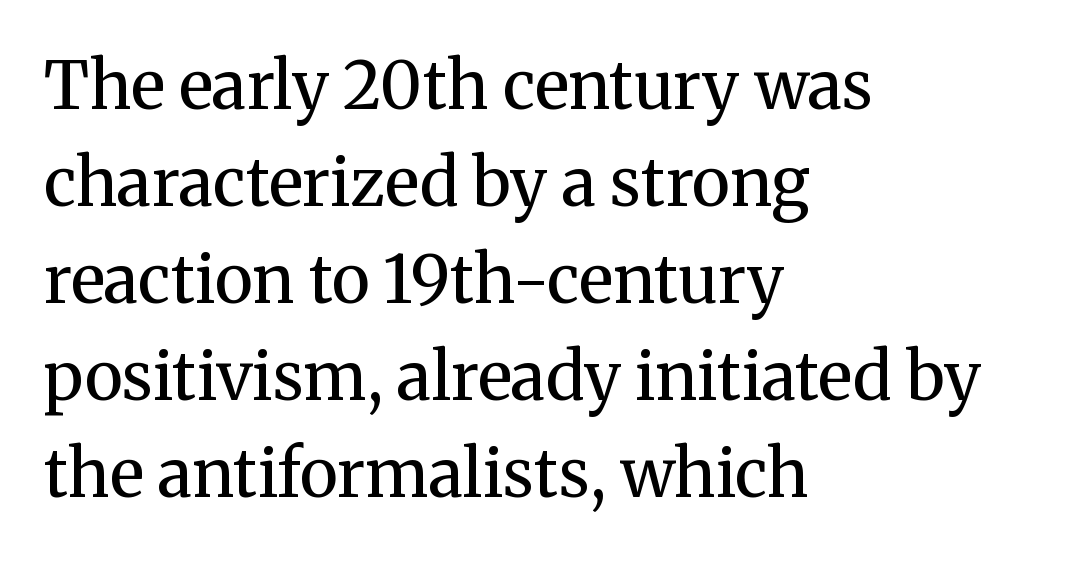
{"serif": "yes", "italic": "no", "bold": "no", "weight": "regular", "width": "normal", "stroke_contrast": "medium", "x_height": "medium", "monospaced": "no", "underline": "no", "align": "left", "line_spacing": "normal", "line_spacing_ratio": 1.47, "letter_spacing": "normal", "letter_spacing_em": 0.0, "glyph_px": 66}
